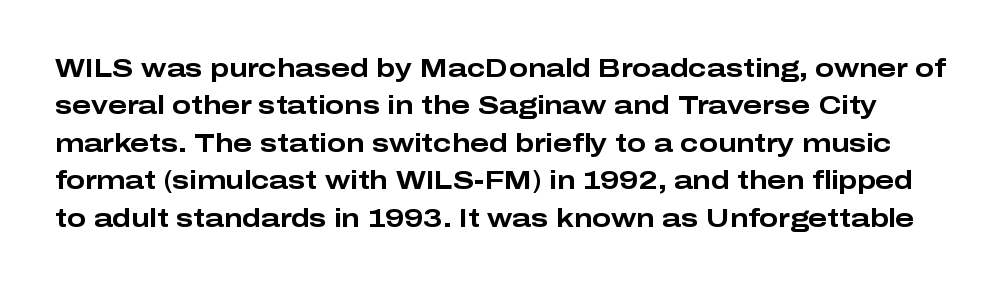
Q: Is the text bold? A: Yes.
Q: Is the text italic (slanted)? A: No, it is upright.
Q: Is the text underlined? A: No.
Q: Is the spacing between letters normal or unusually wide? A: Normal.
Q: Is the spacing between lines tight, normal or loose? A: Normal.
